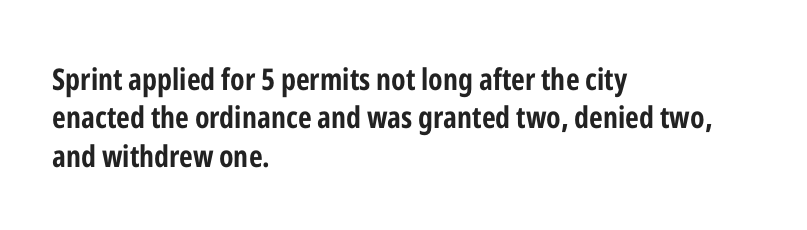
{"serif": "no", "italic": "no", "bold": "yes", "weight": "bold", "width": "condensed", "stroke_contrast": "low", "x_height": "medium", "monospaced": "no", "underline": "no", "align": "left", "line_spacing": "normal", "line_spacing_ratio": 1.28, "letter_spacing": "normal", "letter_spacing_em": 0.0, "glyph_px": 30}
